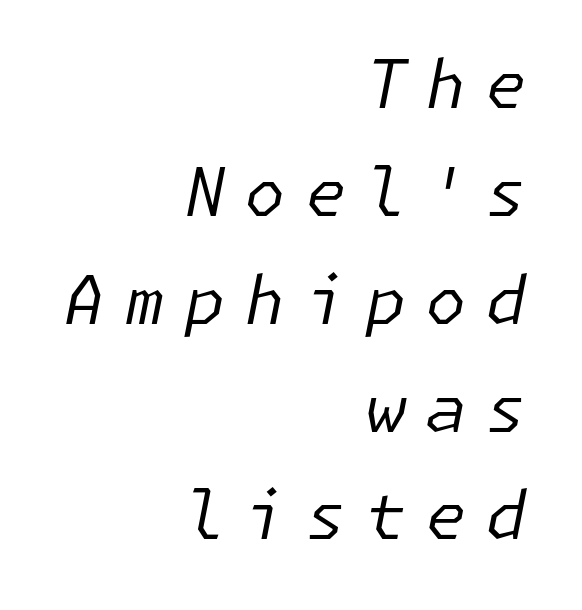
Q: Is the text bold? A: No.
Q: Is the text italic (slanted)? A: Yes, it leans right by about 11 degrees.
Q: Is the text underlined? A: No.
Q: How is the paragraph aligned? A: Right-aligned.
Q: Is the spacing between letters normal or unusually wide? A: Unusually wide.
Q: Is the spacing between lines tight, normal or loose? A: Normal.
Q: Width (condensed, normal, or wide)? A: Normal.
Q: Stroke contrast? A: Low.
Q: x-height? A: Medium.
